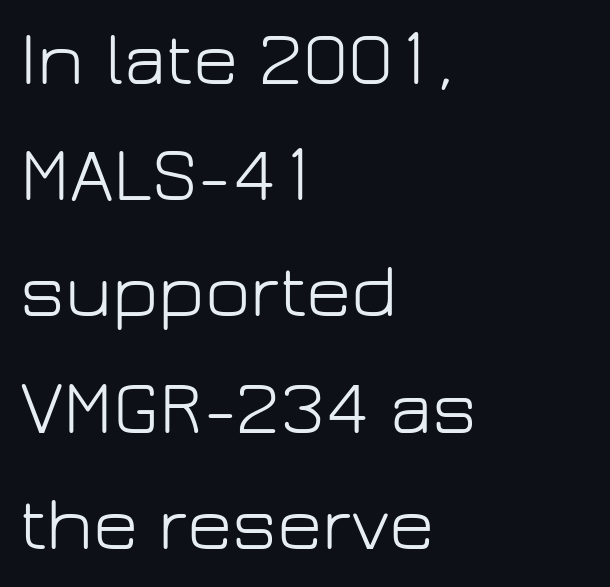
Q: Is the text bold? A: No.
Q: Is the text italic (slanted)? A: No, it is upright.
Q: Is the typeface a serif or a sans-serif typeface? A: Sans-serif.
Q: Is the text underlined? A: No.
Q: How is the paragraph aligned? A: Left-aligned.
Q: Is the spacing between letters normal or unusually wide? A: Normal.
Q: Is the spacing between lines tight, normal or loose? A: Normal.
Q: Width (condensed, normal, or wide)? A: Normal.
Q: Stroke contrast? A: Low.
Q: x-height? A: Medium.
Q: Monospaced? A: No.
